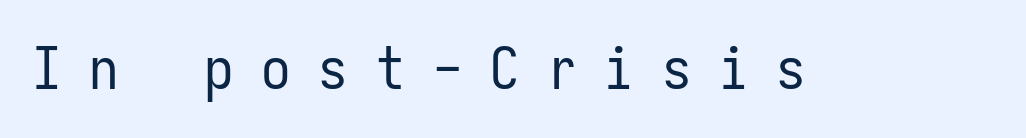
The image shows 59 px regular-weight, condensed sans-serif type, upright, monospaced; set unusually wide letter spacing (+0.47 em), not underlined; low stroke contrast and a medium x-height.
